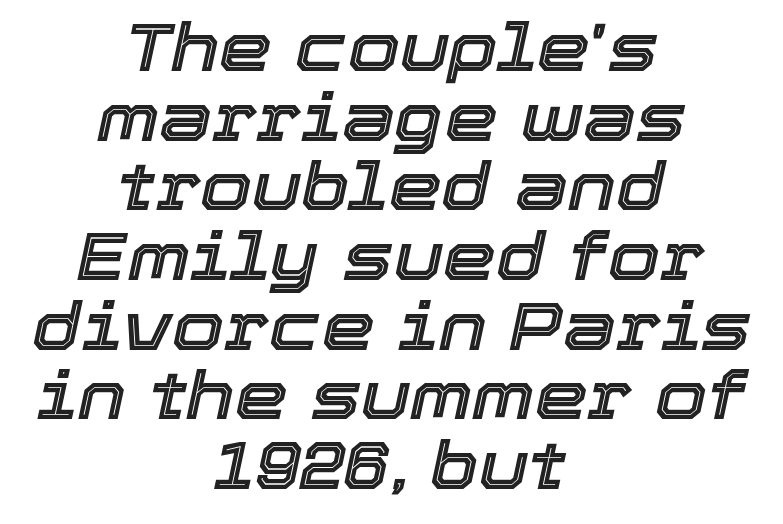
The passage shown is typed in a proportional face where columns would drift. The text block is weighted toward neither margin, spreading evenly from the middle. Just letters on the line, the space beneath them empty. The glyphs look as if they've been sheared to an angle. Nobody touched the tracking dial on this one. Line spacing here is tight.
